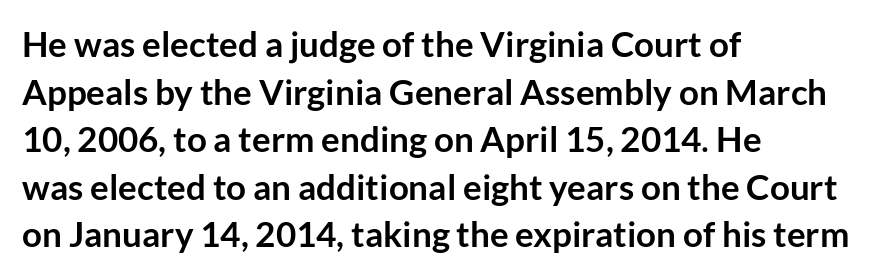
{"serif": "no", "italic": "no", "bold": "yes", "weight": "semibold", "width": "normal", "stroke_contrast": "low", "x_height": "medium", "monospaced": "no", "underline": "no", "align": "left", "line_spacing": "normal", "line_spacing_ratio": 1.36, "letter_spacing": "normal", "letter_spacing_em": 0.0, "glyph_px": 35}
